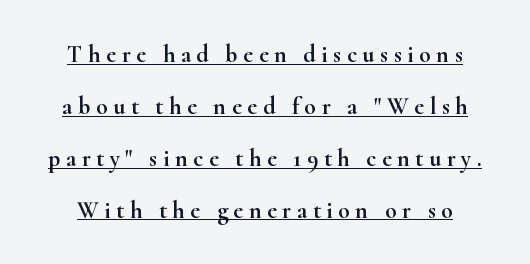
Q: Is the text italic (slanted)? A: No, it is upright.
Q: Is the text underlined? A: Yes.
Q: Is the spacing between letters normal or unusually wide? A: Unusually wide.
Q: Is the spacing between lines tight, normal or loose? A: Loose.
